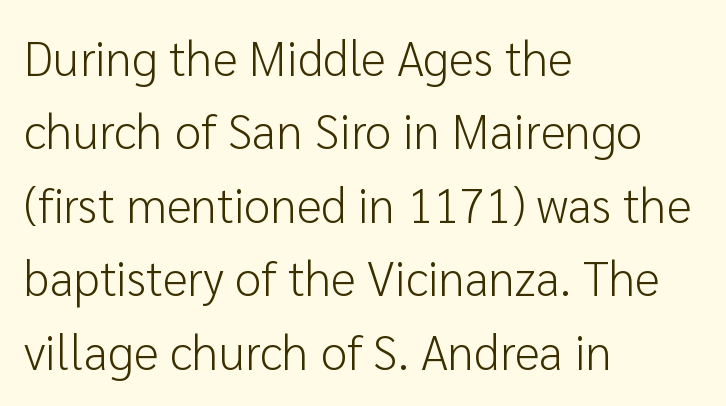
The image shows 48 px light sans-serif type, upright; set left-aligned, normal line spacing (1.53x), normal letter spacing, not underlined; low stroke contrast and a medium x-height.
